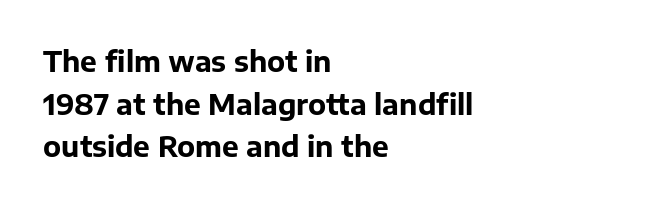
{"serif": "no", "italic": "no", "bold": "yes", "weight": "bold", "width": "normal", "stroke_contrast": "low", "x_height": "medium", "monospaced": "no", "underline": "no", "align": "left", "line_spacing": "normal", "line_spacing_ratio": 1.52, "letter_spacing": "normal", "letter_spacing_em": 0.0, "glyph_px": 28}
